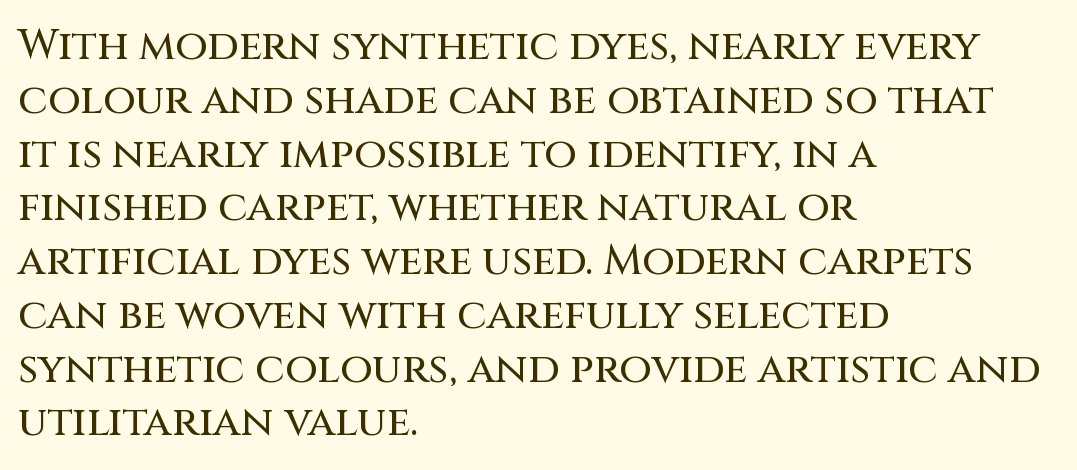
Q: Is the text italic (slanted)? A: No, it is upright.
Q: Is the typeface a serif or a sans-serif typeface? A: Sans-serif.
Q: Is the text underlined? A: No.
Q: How is the paragraph aligned? A: Left-aligned.
Q: Is the spacing between letters normal or unusually wide? A: Normal.
Q: Is the spacing between lines tight, normal or loose? A: Normal.
Q: Width (condensed, normal, or wide)? A: Normal.
Q: Stroke contrast? A: Medium.
Q: x-height? A: Large.
Q: Monospaced? A: No.
